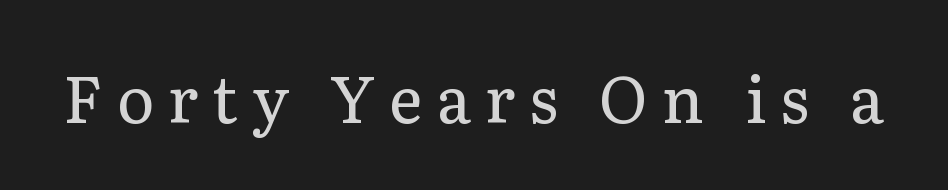
The image shows 64 px regular-weight serif type, upright; set unusually wide letter spacing (+0.22 em), not underlined; low stroke contrast and a medium x-height.
